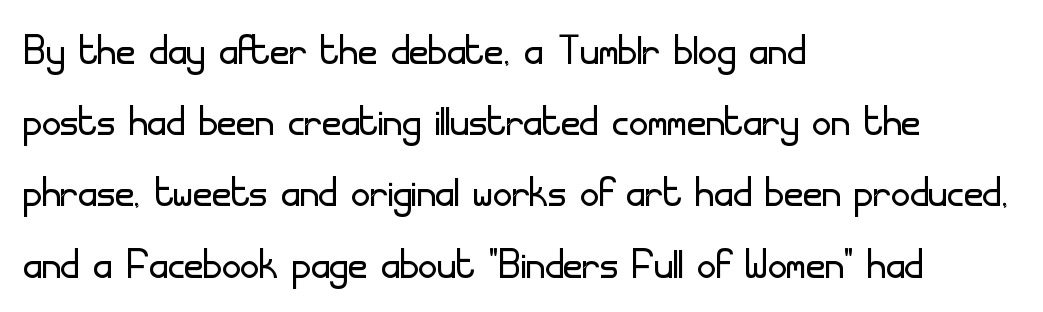
Q: Is the text bold? A: No.
Q: Is the text italic (slanted)? A: No, it is upright.
Q: Is the typeface a serif or a sans-serif typeface? A: Sans-serif.
Q: Is the text underlined? A: No.
Q: How is the paragraph aligned? A: Left-aligned.
Q: Is the spacing between letters normal or unusually wide? A: Normal.
Q: Is the spacing between lines tight, normal or loose? A: Normal.
Q: Width (condensed, normal, or wide)? A: Normal.
Q: Stroke contrast? A: Low.
Q: x-height? A: Small.
Q: Monospaced? A: No.
